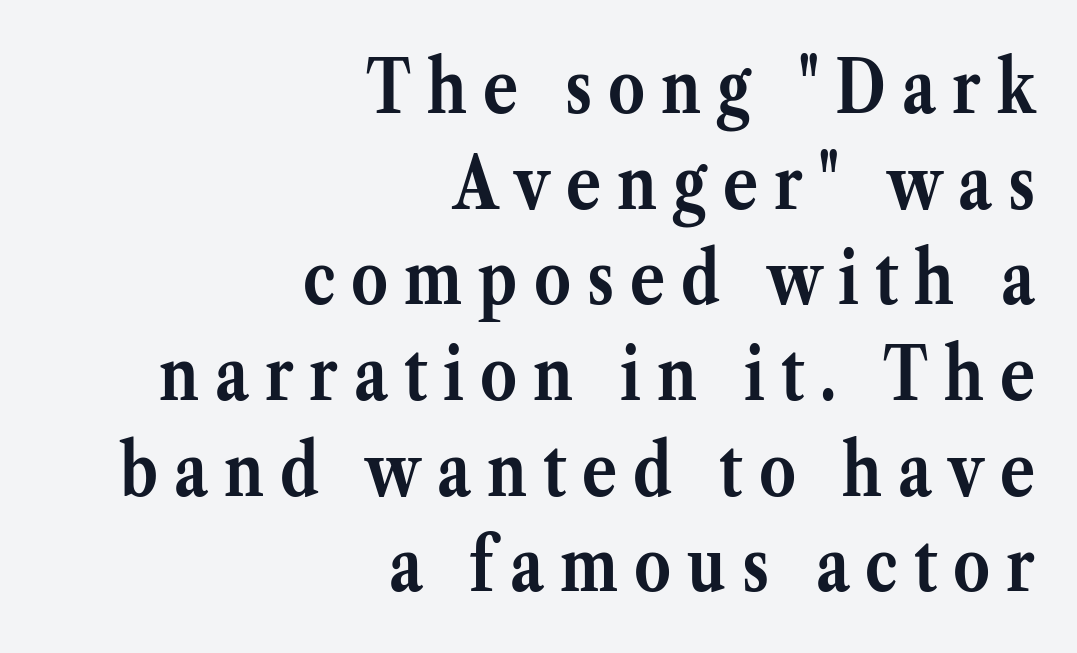
The image shows 73 px semibold serif type, upright; set right-aligned, normal line spacing (1.31x), unusually wide letter spacing (+0.22 em), not underlined; medium stroke contrast and a medium x-height.
